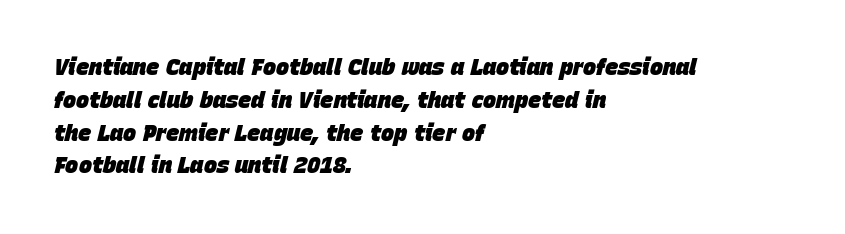
{"italic": "yes", "lean": "right", "slant_degrees": 15, "bold": "yes", "underline": "no", "align": "left", "line_spacing": "normal", "line_spacing_ratio": 1.49, "letter_spacing": "normal", "letter_spacing_em": 0.0, "glyph_px": 22}
